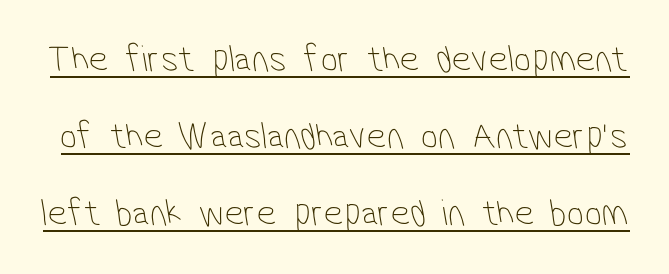
Notice how a bar underscores the lettering throughout. Nothing heavy about these letters — not bold at all. This rendering leaves character spacing at its baseline value. The face used here is proportionally spaced, like ordinary book or web type.
